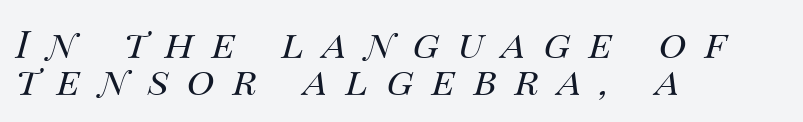
Q: Is the text bold? A: No.
Q: Is the text italic (slanted)? A: Yes, it leans right by about 14 degrees.
Q: Is the text underlined? A: No.
Q: How is the paragraph aligned? A: Left-aligned.
Q: Is the spacing between letters normal or unusually wide? A: Unusually wide.
Q: Is the spacing between lines tight, normal or loose? A: Tight.
Q: Width (condensed, normal, or wide)? A: Normal.
Q: Stroke contrast? A: Medium.
Q: x-height? A: Large.
Q: Monospaced? A: No.
